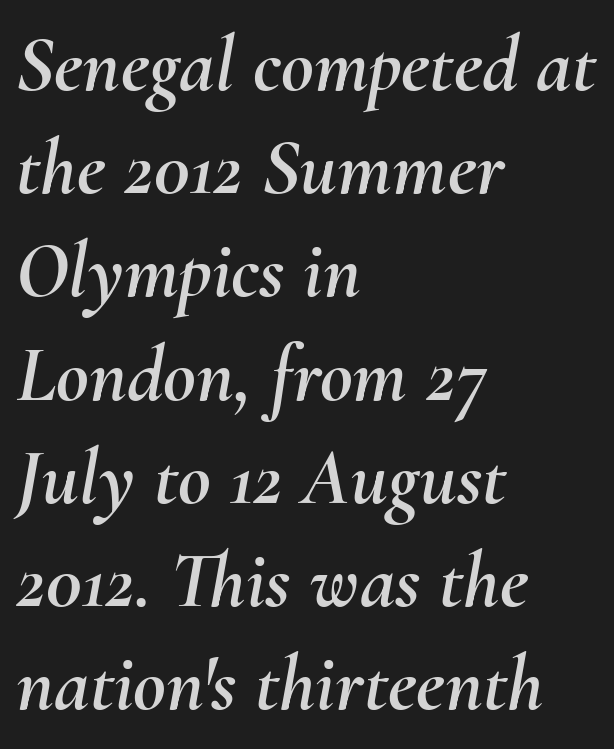
Reading down the column, the eye jumps a familiar distance to each next line. Descenders hang freely into open space. Casual observation: everything's shoved over to the left. These lines were composed using italics. Spacing verdict: proportional, widths tailored to each character.
